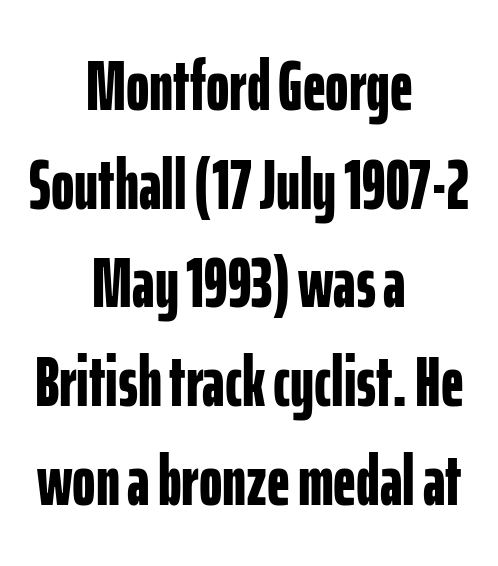
The image shows 71 px bold, condensed sans-serif type, upright; set centered, normal line spacing (1.39x), normal letter spacing, not underlined; low stroke contrast and a medium x-height.
